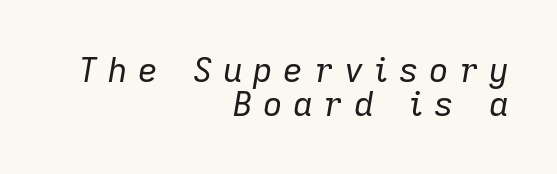
The image shows 34 px regular-weight type, italic (leaning right); set right-aligned, tight line spacing (1.0x), unusually wide letter spacing (+0.31 em), not underlined; low stroke contrast and a medium x-height.
